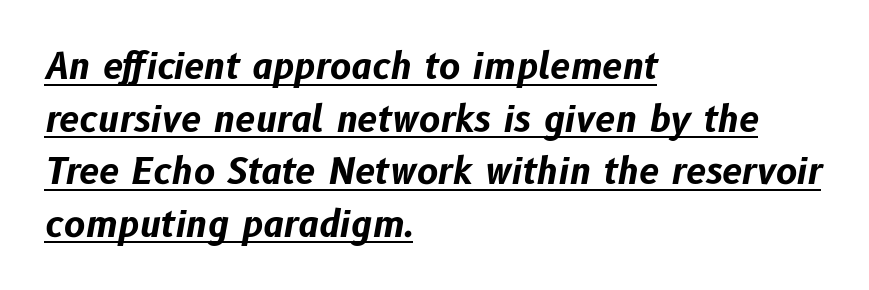
The rendering anchors every line to the left-hand side. A continuous stroke trails under the words, as in a hyperlink. Caption: bold face, heavy strokes. Would a proofreader flag this as italicized? Yes.
